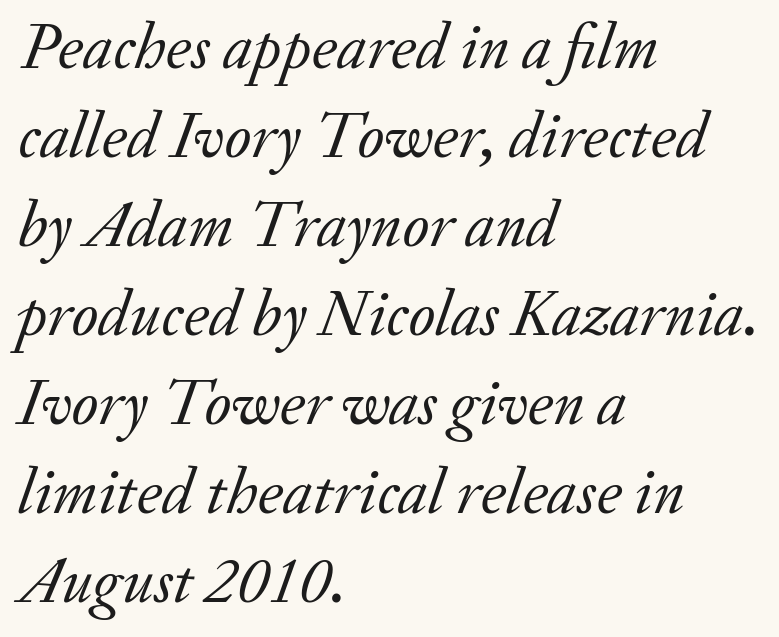
What's the leading like? Ordinary, nothing unusual. Honestly, the letter spacing is just normal — you wouldn't notice it. The typeface chosen for these lines features serifs. Every character sits at an angle, as italics do. A typesetter would call this proportional, since set widths differ per character.
